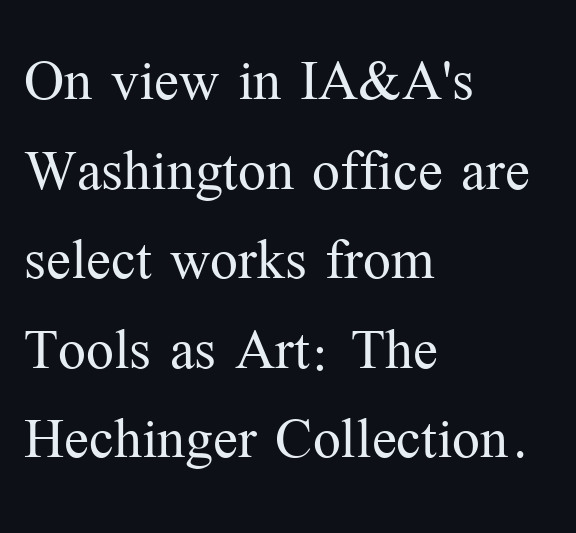
Q: Is the text bold? A: No.
Q: Is the text italic (slanted)? A: No, it is upright.
Q: Is the typeface a serif or a sans-serif typeface? A: Serif.
Q: Is the text underlined? A: No.
Q: How is the paragraph aligned? A: Left-aligned.
Q: Is the spacing between letters normal or unusually wide? A: Normal.
Q: Width (condensed, normal, or wide)? A: Normal.
Q: Stroke contrast? A: Medium.
Q: x-height? A: Medium.
Q: Monospaced? A: No.
